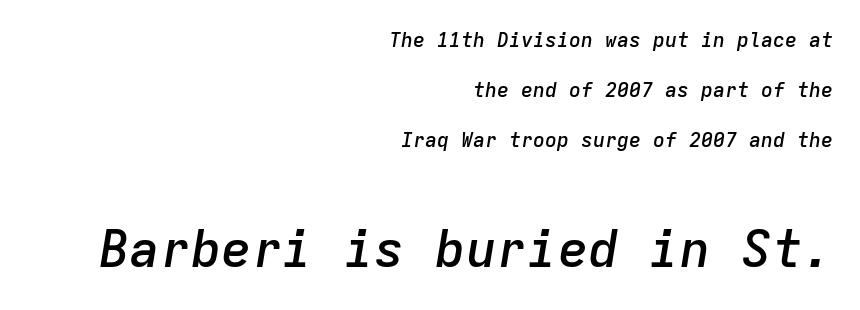
{"italic": "yes", "lean": "right", "slant_degrees": 9, "bold": "semi", "weight": "semibold", "width": "normal", "stroke_contrast": "low", "x_height": "medium", "monospaced": "yes", "underline": "no", "align": "right", "line_spacing": "loose", "line_spacing_ratio": 2.49, "letter_spacing": "normal", "letter_spacing_em": 0.0, "larger_block": "second", "size_ratio": 2.55, "glyph_px": 51}
